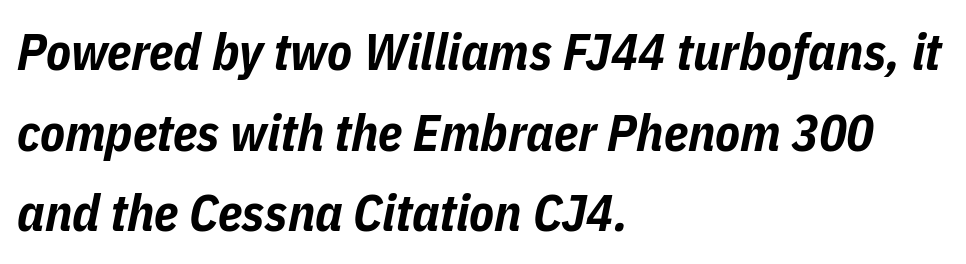
The image shows 51 px bold, condensed type, italic (leaning right); set left-aligned, normal line spacing (1.58x), normal letter spacing, not underlined; low stroke contrast and a medium x-height.
